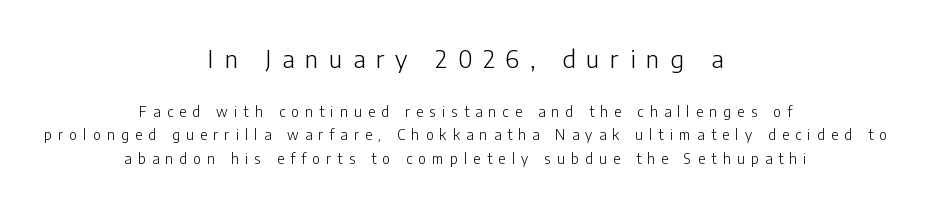
The image shows 24 px text type, upright; set centered, normal line spacing (1.66x), unusually wide letter spacing (+0.45 em), not underlined; the first (top) block is 1.71x larger.
